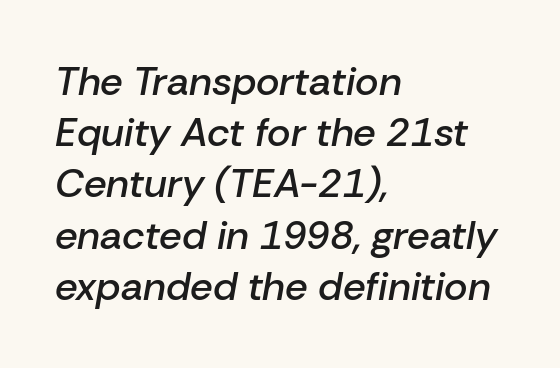
Q: Is the text bold? A: Semi-bold.
Q: Is the text italic (slanted)? A: Yes, it leans right by about 10 degrees.
Q: Is the text underlined? A: No.
Q: How is the paragraph aligned? A: Left-aligned.
Q: Is the spacing between letters normal or unusually wide? A: Normal.
Q: Is the spacing between lines tight, normal or loose? A: Normal.
Q: Width (condensed, normal, or wide)? A: Normal.
Q: Stroke contrast? A: Low.
Q: x-height? A: Medium.
Q: Monospaced? A: No.
